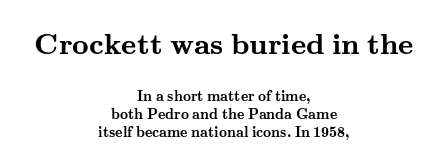
{"serif": "yes", "italic": "no", "bold": "yes", "weight": "semibold", "width": "wide", "stroke_contrast": "medium", "x_height": "small", "monospaced": "no", "underline": "no", "align": "center", "line_spacing": "normal", "line_spacing_ratio": 1.29, "letter_spacing": "normal", "letter_spacing_em": 0.0, "larger_block": "first", "size_ratio": 2.07, "glyph_px": 29}
